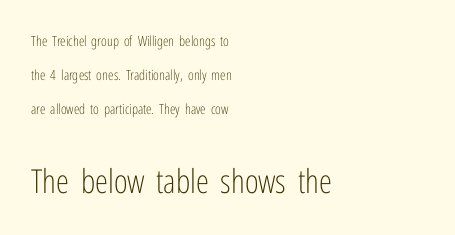
{"serif": "no", "italic": "no", "bold": "no", "weight": "light", "width": "condensed", "stroke_contrast": "low", "x_height": "medium", "monospaced": "no", "underline": "no", "align": "left", "line_spacing": "loose", "line_spacing_ratio": 2.42, "letter_spacing": "normal", "letter_spacing_em": 0.0, "larger_block": "second", "size_ratio": 2.36, "glyph_px": 33}
